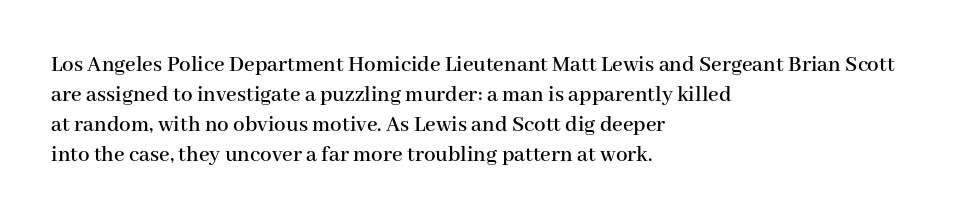
The image shows 23 px text type, upright; set left-aligned, normal line spacing (1.3x), normal letter spacing, not underlined.
